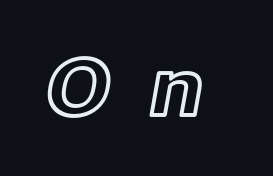
These lines have a slow, spaced-out rhythm from letter to letter. Do the characters align in a grid? No, the font is proportional. Descenders hang freely into open space.
